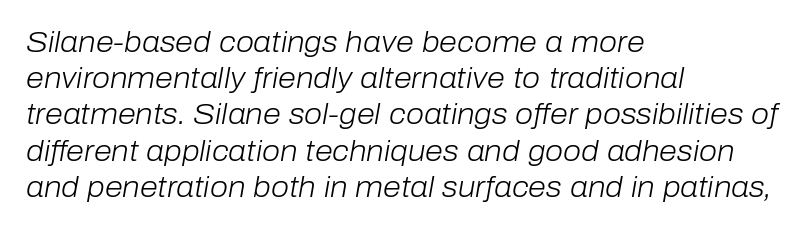
{"italic": "yes", "lean": "right", "slant_degrees": 10, "bold": "no", "weight": "light", "width": "normal", "stroke_contrast": "low", "x_height": "medium", "monospaced": "no", "underline": "no", "align": "left", "line_spacing": "normal", "line_spacing_ratio": 1.25, "letter_spacing": "normal", "letter_spacing_em": 0.0, "glyph_px": 29}
